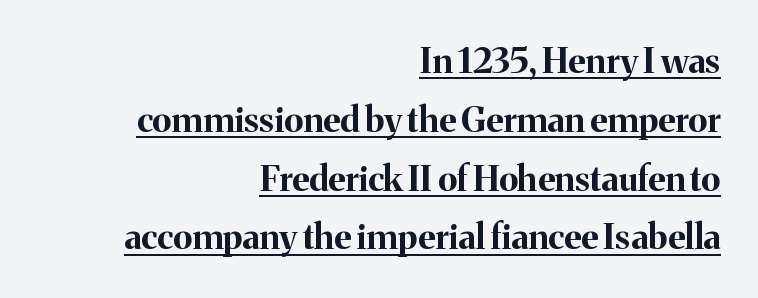
The image shows 35 px bold serif type, upright; set right-aligned, normal line spacing (1.68x), normal letter spacing, underlined; medium stroke contrast and a medium x-height.
